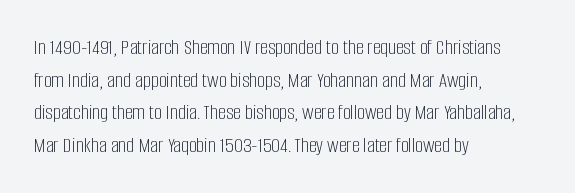
{"italic": "no", "bold": "no", "underline": "no", "align": "left", "line_spacing": "normal", "line_spacing_ratio": 1.48, "letter_spacing": "normal", "letter_spacing_em": 0.0, "glyph_px": 22}
